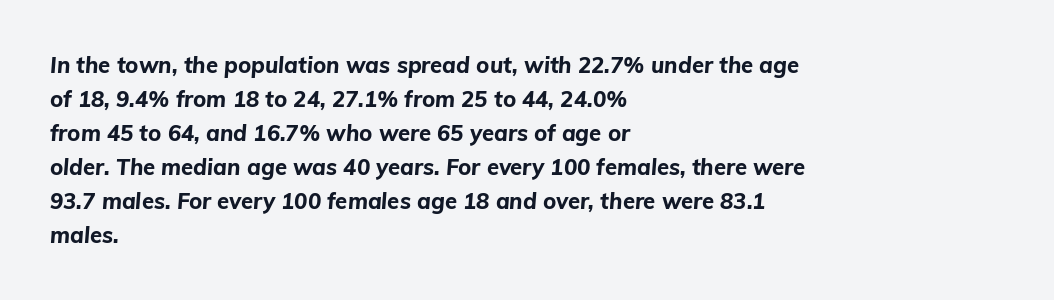
Q: Is the text bold? A: Yes.
Q: Is the text italic (slanted)? A: Yes, it leans right by about 5 degrees.
Q: Is the text underlined? A: No.
Q: How is the paragraph aligned? A: Left-aligned.
Q: Is the spacing between letters normal or unusually wide? A: Normal.
Q: Is the spacing between lines tight, normal or loose? A: Normal.
